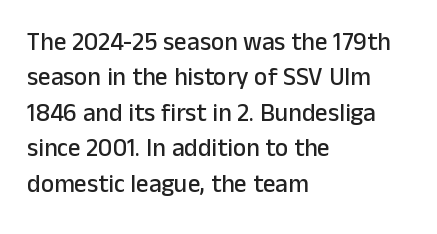
Q: Is the text italic (slanted)? A: No, it is upright.
Q: Is the text underlined? A: No.
Q: How is the paragraph aligned? A: Left-aligned.
Q: Is the spacing between letters normal or unusually wide? A: Normal.
Q: Is the spacing between lines tight, normal or loose? A: Normal.
